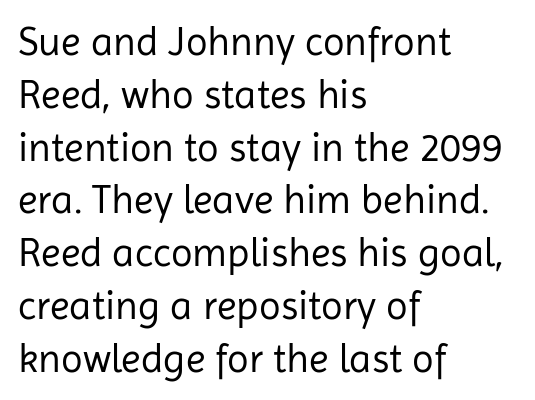
{"serif": "no", "italic": "no", "bold": "no", "weight": "regular", "width": "normal", "stroke_contrast": "low", "x_height": "medium", "monospaced": "no", "underline": "no", "align": "left", "line_spacing": "normal", "line_spacing_ratio": 1.32, "letter_spacing": "normal", "letter_spacing_em": 0.0, "glyph_px": 40}
